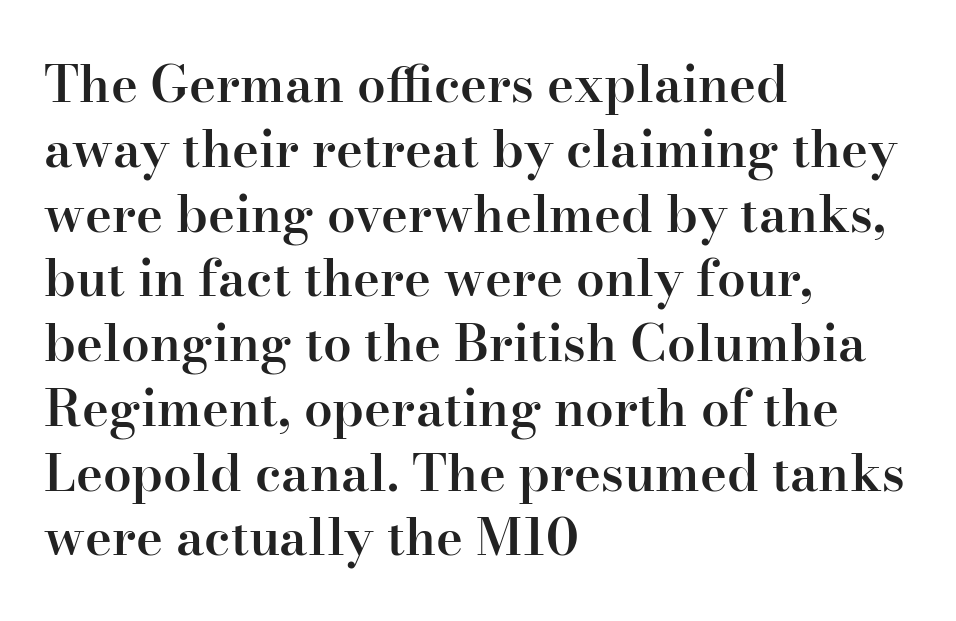
The image shows 51 px semibold serif type, upright; set left-aligned, normal line spacing (1.27x), normal letter spacing, not underlined; high stroke contrast and a small x-height.
